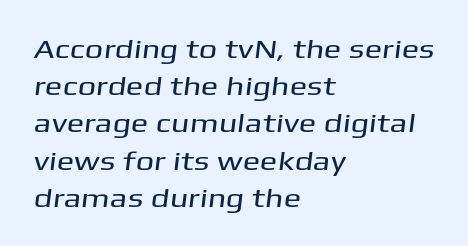
{"underline": "no", "align": "left", "line_spacing": "normal", "line_spacing_ratio": 1.43, "letter_spacing": "normal", "letter_spacing_em": 0.0, "glyph_px": 26}
